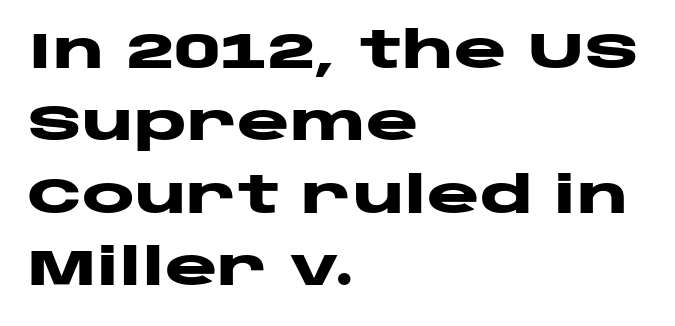
{"serif": "no", "italic": "no", "bold": "yes", "weight": "heavy", "width": "wide", "stroke_contrast": "low", "x_height": "large", "monospaced": "no", "underline": "no", "align": "left", "line_spacing": "normal", "line_spacing_ratio": 1.45, "letter_spacing": "normal", "letter_spacing_em": 0.0, "glyph_px": 50}
